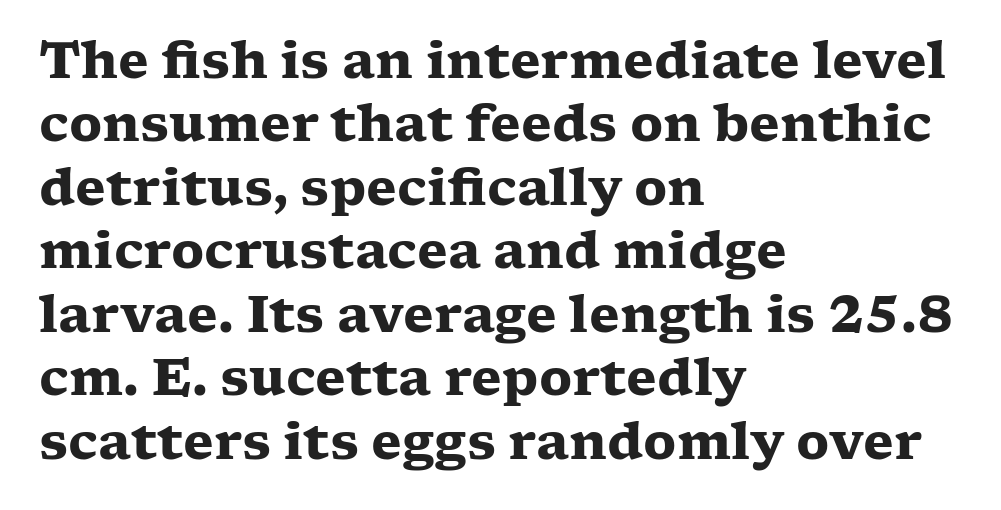
Does the type have serifs? Yes, each stem ends in a small foot. This sample has the flowing, uneven cadence of proportional lettering. The rows are spaced the way most documents space them. Compared with typical body copy, the letter spacing here is the same.
